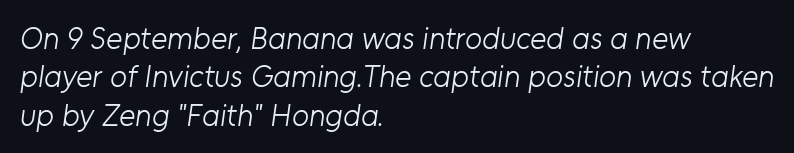
{"serif": "no", "bold": "no", "weight": "light", "width": "normal", "stroke_contrast": "low", "x_height": "medium", "monospaced": "no", "underline": "no", "align": "left", "line_spacing_ratio": 1.24, "letter_spacing": "normal", "letter_spacing_em": 0.0, "glyph_px": 31}
